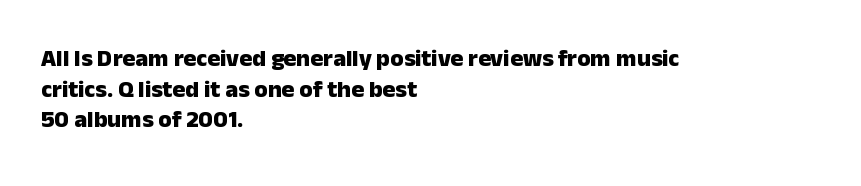
Summary of weight: heavy, a full bold. Tracking value appears to be zero — textbook default spacing. No italicization has been applied; the sample stays upright. The words here are not underlined. A normal amount of white space separates one row of letters from the next.
